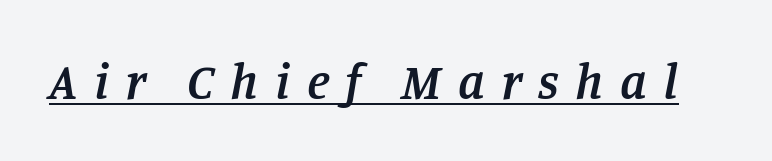
Q: Is the text bold? A: Semi-bold.
Q: Is the text italic (slanted)? A: Yes, it leans right by about 11 degrees.
Q: Is the typeface a serif or a sans-serif typeface? A: Serif.
Q: Is the text underlined? A: Yes.
Q: Is the spacing between letters normal or unusually wide? A: Unusually wide.
Q: Width (condensed, normal, or wide)? A: Normal.
Q: Stroke contrast? A: Low.
Q: x-height? A: Large.
Q: Monospaced? A: No.
